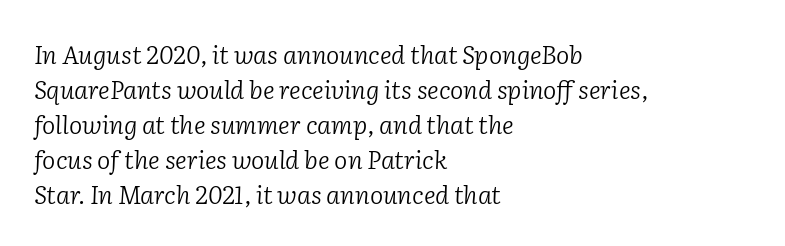
The image shows 25 px text type, italic (leaning right); set left-aligned, normal line spacing (1.4x), normal letter spacing, not underlined.
